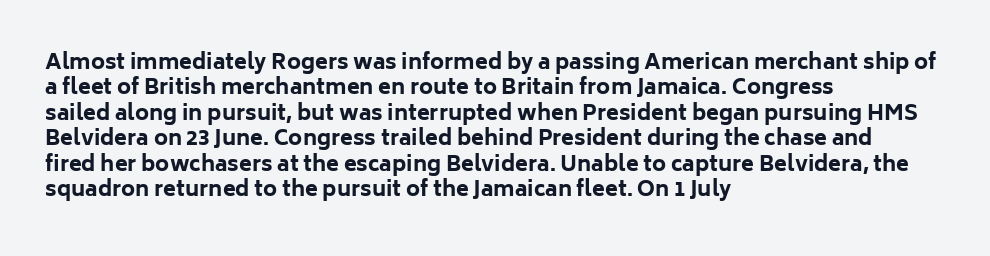
The image shows 21 px bold type, upright; set left-aligned, line spacing 1.21x, normal letter spacing, not underlined.
